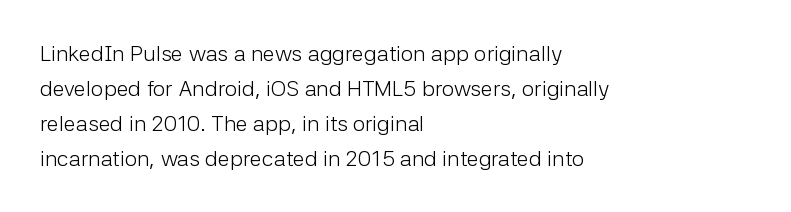
Q: Is the text bold? A: No.
Q: Is the text italic (slanted)? A: No, it is upright.
Q: Is the text underlined? A: No.
Q: How is the paragraph aligned? A: Left-aligned.
Q: Is the spacing between letters normal or unusually wide? A: Normal.
Q: Is the spacing between lines tight, normal or loose? A: Normal.
